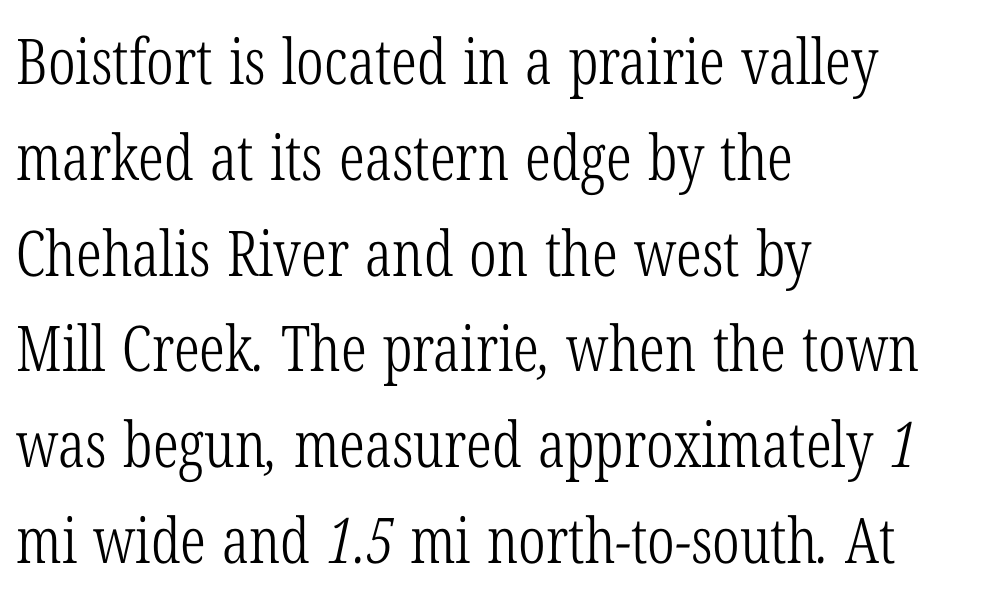
Q: Is the text bold? A: No.
Q: Is the typeface a serif or a sans-serif typeface? A: Serif.
Q: Is the text underlined? A: No.
Q: How is the paragraph aligned? A: Left-aligned.
Q: Is the spacing between letters normal or unusually wide? A: Normal.
Q: Is the spacing between lines tight, normal or loose? A: Normal.
Q: Width (condensed, normal, or wide)? A: Condensed.
Q: Stroke contrast? A: Low.
Q: x-height? A: Medium.
Q: Monospaced? A: No.
